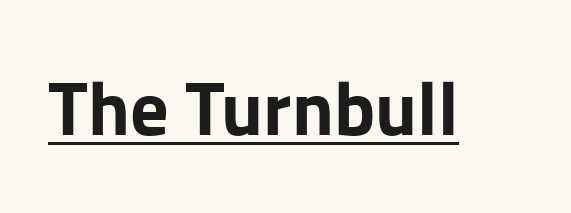
Q: Is the text bold? A: Yes.
Q: Is the text italic (slanted)? A: No, it is upright.
Q: Is the typeface a serif or a sans-serif typeface? A: Sans-serif.
Q: Is the text underlined? A: Yes.
Q: Is the spacing between letters normal or unusually wide? A: Normal.
Q: Width (condensed, normal, or wide)? A: Normal.
Q: Stroke contrast? A: Low.
Q: x-height? A: Medium.
Q: Monospaced? A: No.
